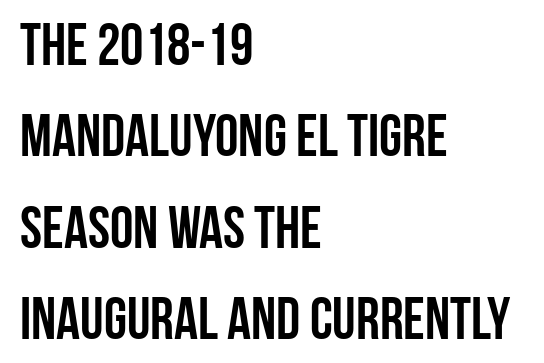
{"serif": "no", "italic": "no", "bold": "yes", "weight": "semibold", "width": "condensed", "stroke_contrast": "low", "x_height": "large", "monospaced": "no", "underline": "no", "align": "left", "line_spacing": "normal", "line_spacing_ratio": 1.55, "letter_spacing": "normal", "letter_spacing_em": 0.0, "glyph_px": 59}
